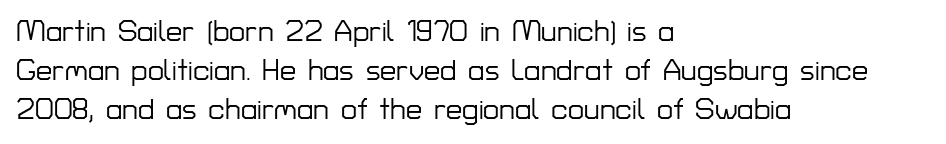
{"serif": "no", "italic": "no", "width": "normal", "stroke_contrast": "low", "x_height": "medium", "monospaced": "no", "underline": "no", "align": "left", "line_spacing": "normal", "line_spacing_ratio": 1.35, "letter_spacing": "normal", "letter_spacing_em": 0.0, "glyph_px": 29}
